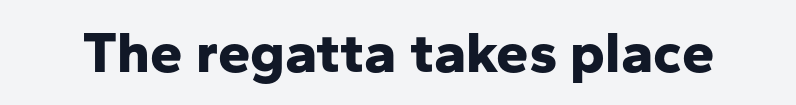
The image shows 58 px bold sans-serif type, upright; set normal letter spacing, not underlined; low stroke contrast and a medium x-height.
